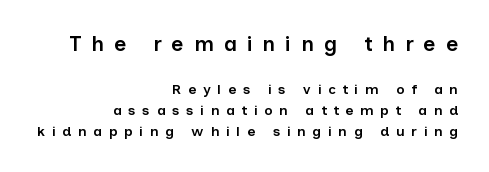
This sample uses an upright cut, with every glyph sitting square on the baseline. Summary of vertical rhythm: regular, with standard interline spacing. Large over small — that's the arrangement of the two blocks here. Slightly chunky letters — semibold, I'd say, not full bold. A typesetter would call this heavily tracked-out type. The foot of each line stays bare and open.
